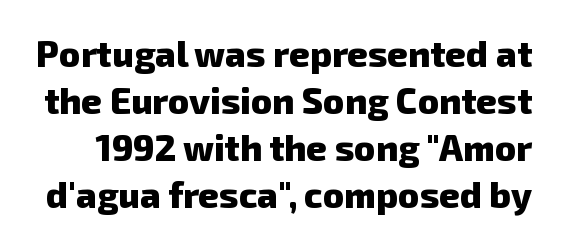
The image shows 36 px heavy sans-serif type; set normal line spacing (1.31x), normal letter spacing, not underlined; low stroke contrast and a medium x-height.
